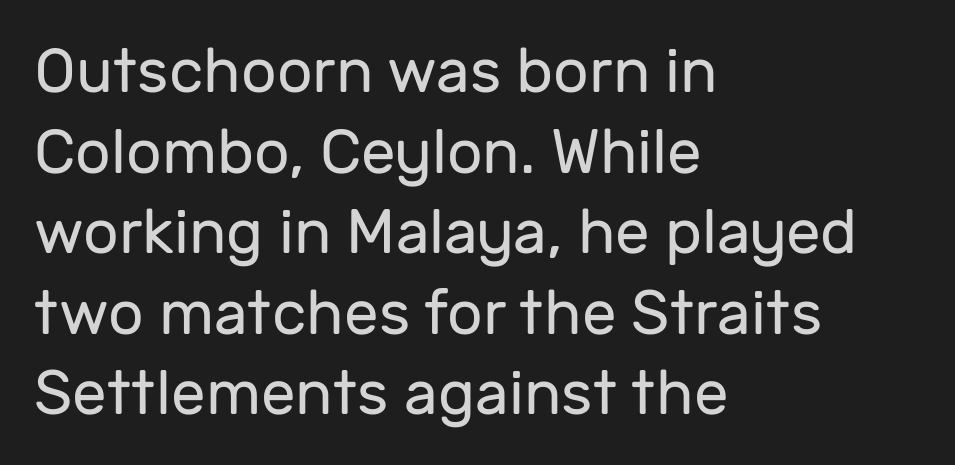
The image shows 62 px regular-weight sans-serif type, upright; set left-aligned, normal line spacing (1.3x), normal letter spacing, not underlined; low stroke contrast and a medium x-height.
